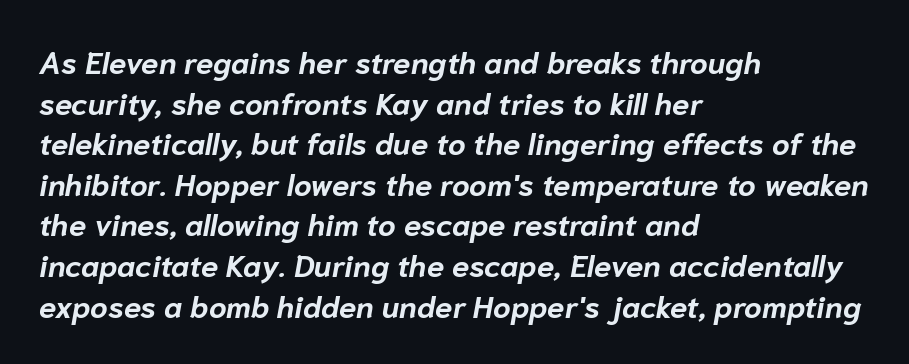
Where is the straight margin? On the left. Yep, that's italic — everything's leaning. In terms of letterspacing, this is plain default setting. The passage shown is typed in a proportional face where columns would drift.
